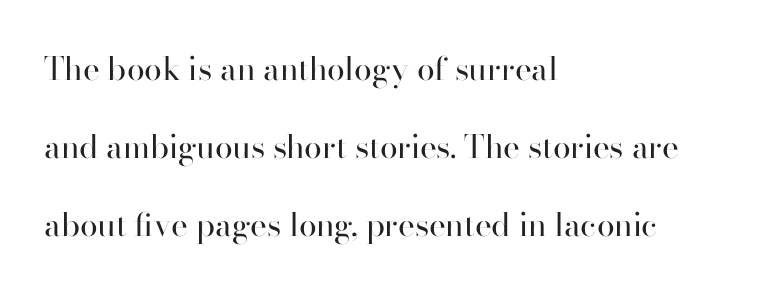
Q: Is the text bold? A: No.
Q: Is the text italic (slanted)? A: No, it is upright.
Q: Is the typeface a serif or a sans-serif typeface? A: Serif.
Q: Is the text underlined? A: No.
Q: How is the paragraph aligned? A: Left-aligned.
Q: Is the spacing between letters normal or unusually wide? A: Normal.
Q: Is the spacing between lines tight, normal or loose? A: Loose.
Q: Width (condensed, normal, or wide)? A: Normal.
Q: Stroke contrast? A: High.
Q: x-height? A: Small.
Q: Monospaced? A: No.
